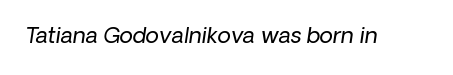
Students, note that the glyphs here touch the page at normal intervals. Any mark beneath the type? The region is blank. Is this a heavy cut? Hardly; it is regular or lighter.
